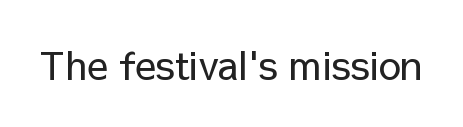
Q: Is the text bold? A: No.
Q: Is the text italic (slanted)? A: No, it is upright.
Q: Is the typeface a serif or a sans-serif typeface? A: Sans-serif.
Q: Is the text underlined? A: No.
Q: Is the spacing between letters normal or unusually wide? A: Normal.
Q: Width (condensed, normal, or wide)? A: Normal.
Q: Stroke contrast? A: Low.
Q: x-height? A: Medium.
Q: Monospaced? A: No.
